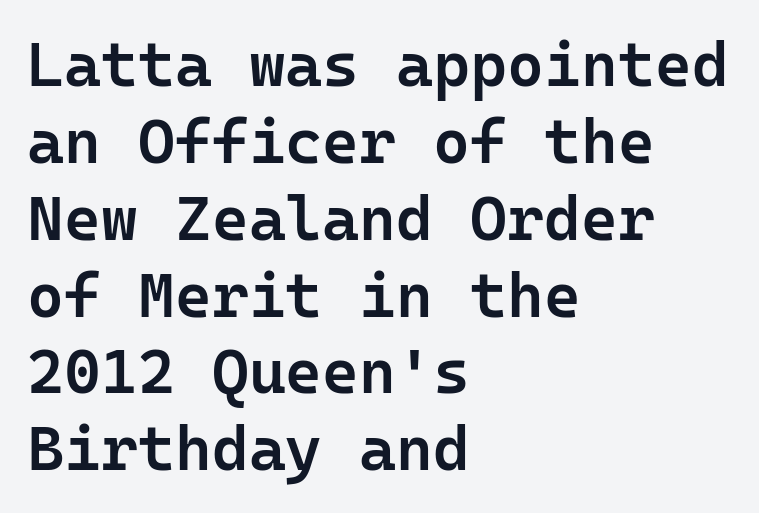
Q: Is the text bold? A: Semi-bold.
Q: Is the text italic (slanted)? A: No, it is upright.
Q: Is the typeface a serif or a sans-serif typeface? A: Sans-serif.
Q: Is the text underlined? A: No.
Q: How is the paragraph aligned? A: Left-aligned.
Q: Is the spacing between letters normal or unusually wide? A: Normal.
Q: Width (condensed, normal, or wide)? A: Normal.
Q: Stroke contrast? A: Low.
Q: x-height? A: Medium.
Q: Monospaced? A: Yes.
